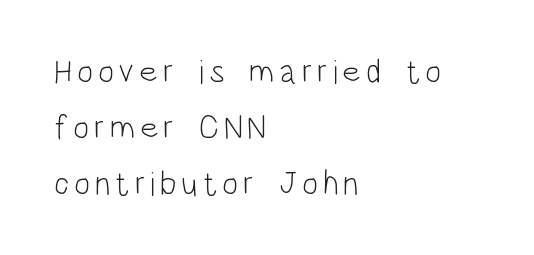
{"serif": "no", "italic": "no", "bold": "no", "weight": "light", "width": "condensed", "stroke_contrast": "low", "x_height": "large", "monospaced": "no", "underline": "no", "align": "left", "line_spacing": "normal", "line_spacing_ratio": 1.64, "glyph_px": 34}
